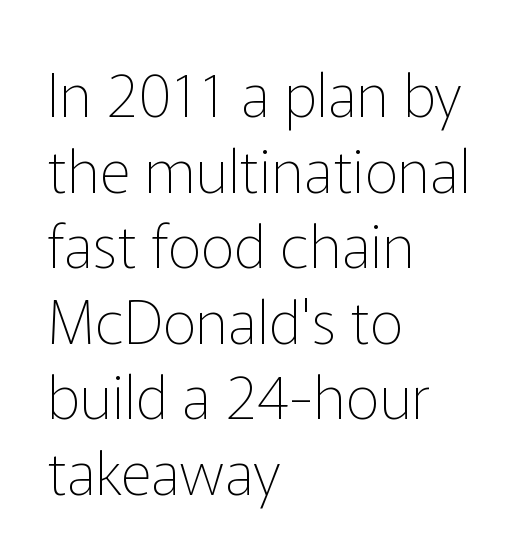
The lettering stays uniformly vertical, giving the passage a roman look. Observe the absence of serifs on each vertical stroke in this sample. The zone under the glyphs is completely vacant. Is this a fixed-width face? No — the glyphs have proportional, varying widths. A typesetter would call this leading conventional body-copy spacing.
